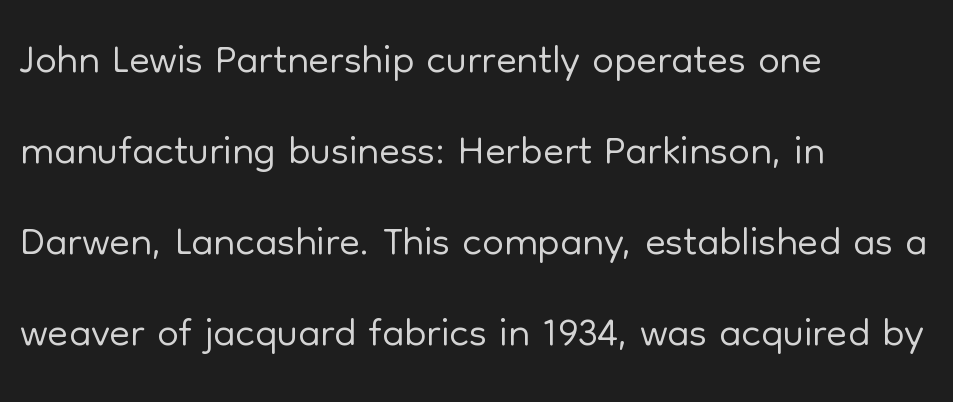
{"serif": "no", "italic": "no", "bold": "no", "weight": "light", "width": "normal", "stroke_contrast": "low", "x_height": "medium", "monospaced": "no", "underline": "no", "align": "left", "line_spacing": "normal", "line_spacing_ratio": 1.49, "letter_spacing": "normal", "letter_spacing_em": 0.0, "glyph_px": 61}
